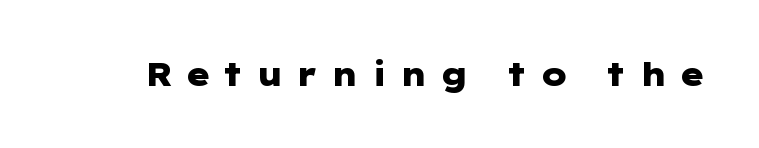
The image shows 32 px heavy, wide sans-serif type, upright; set unusually wide letter spacing (+0.36 em), not underlined; low stroke contrast and a medium x-height.
